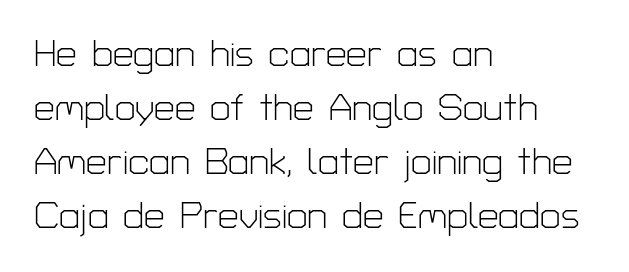
{"serif": "no", "italic": "no", "bold": "no", "weight": "light", "width": "normal", "stroke_contrast": "low", "x_height": "medium", "monospaced": "no", "underline": "no", "align": "left", "line_spacing": "normal", "line_spacing_ratio": 1.46, "letter_spacing": "normal", "letter_spacing_em": 0.0, "glyph_px": 37}
